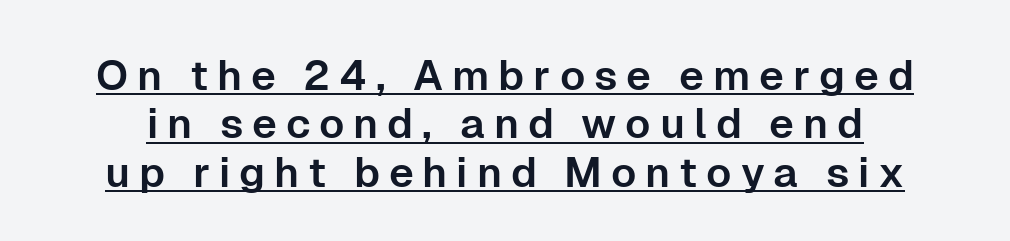
The passage shown is typed in a proportional face where columns would drift. The space between consecutive lines is stingy. Someone cranked the tracking dial way up on this one. Observe the absence of serifs on each vertical stroke in this sample.
